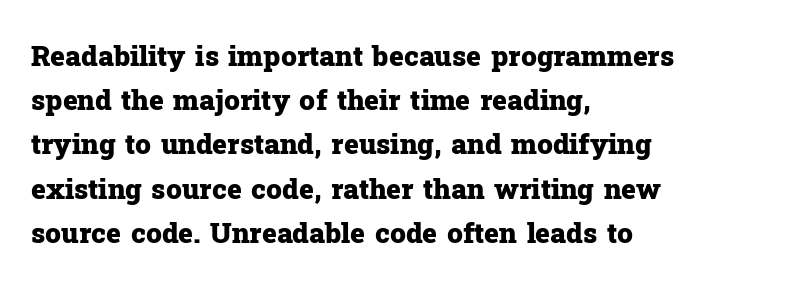
The image shows 28 px heavy serif type, upright; set left-aligned, normal line spacing (1.58x), normal letter spacing, not underlined; low stroke contrast and a medium x-height.
